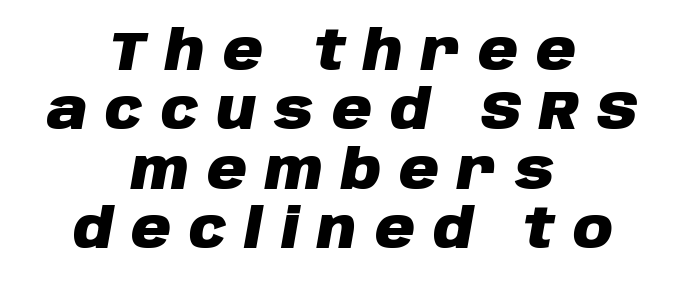
Q: Is the text bold? A: Yes.
Q: Is the text italic (slanted)? A: Yes, it leans right by about 10 degrees.
Q: Is the text underlined? A: No.
Q: How is the paragraph aligned? A: Centered.
Q: Is the spacing between letters normal or unusually wide? A: Unusually wide.
Q: Is the spacing between lines tight, normal or loose? A: Tight.
Q: Width (condensed, normal, or wide)? A: Normal.
Q: Stroke contrast? A: Low.
Q: x-height? A: Large.
Q: Monospaced? A: No.
